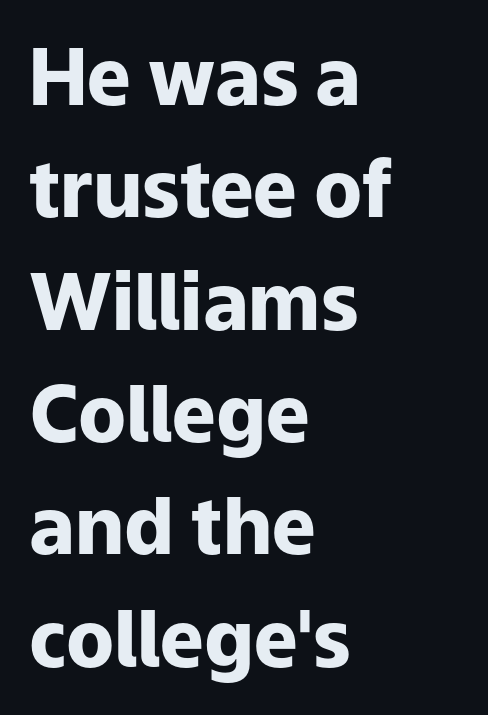
The image shows 78 px heavy sans-serif type, upright; set left-aligned, normal line spacing (1.44x), normal letter spacing, not underlined; low stroke contrast and a medium x-height.
